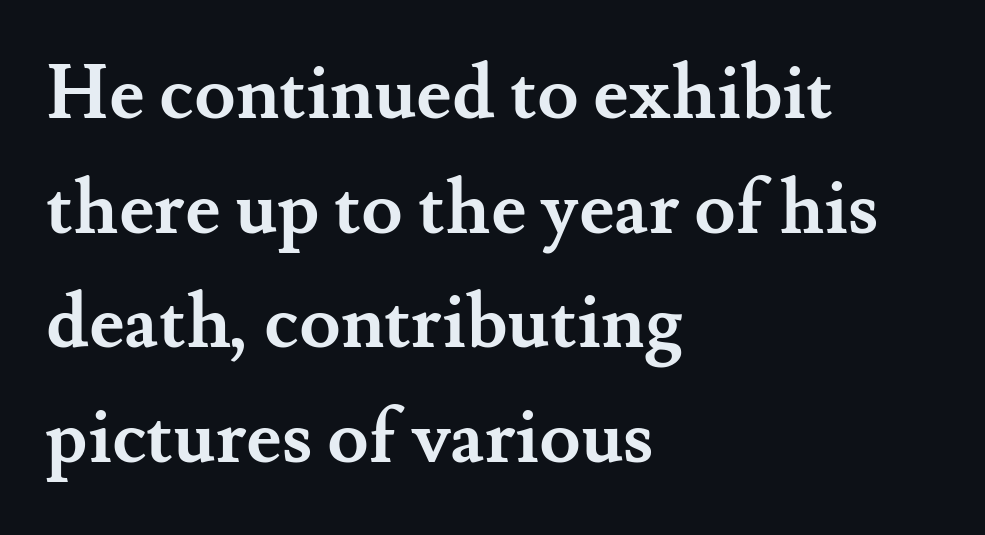
The leading is moderate, giving the passage an even texture. The font family rendered here belongs to the serif group. Compared with a centered layout, this one pins lines to the left instead. Typographic density is high because the face is bold. The rendering uses natural spacing where letterforms have individual widths. Students, note that the glyphs here touch the page at normal intervals.
